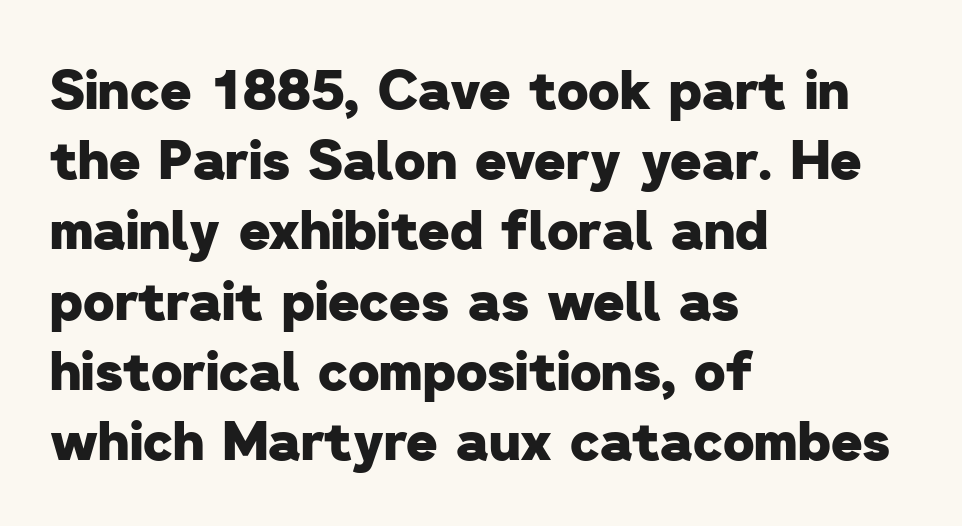
Q: Is the text bold? A: Yes.
Q: Is the typeface a serif or a sans-serif typeface? A: Sans-serif.
Q: Is the text underlined? A: No.
Q: How is the paragraph aligned? A: Left-aligned.
Q: Is the spacing between letters normal or unusually wide? A: Normal.
Q: Is the spacing between lines tight, normal or loose? A: Normal.
Q: Width (condensed, normal, or wide)? A: Normal.
Q: Stroke contrast? A: Low.
Q: x-height? A: Medium.
Q: Monospaced? A: No.
